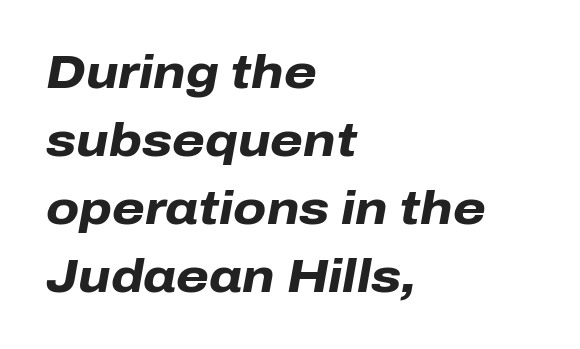
Q: Is the text bold? A: Yes.
Q: Is the text italic (slanted)? A: Yes, it leans right by about 10 degrees.
Q: Is the text underlined? A: No.
Q: How is the paragraph aligned? A: Left-aligned.
Q: Is the spacing between letters normal or unusually wide? A: Normal.
Q: Is the spacing between lines tight, normal or loose? A: Normal.
Q: Width (condensed, normal, or wide)? A: Normal.
Q: Stroke contrast? A: Low.
Q: x-height? A: Medium.
Q: Monospaced? A: No.
